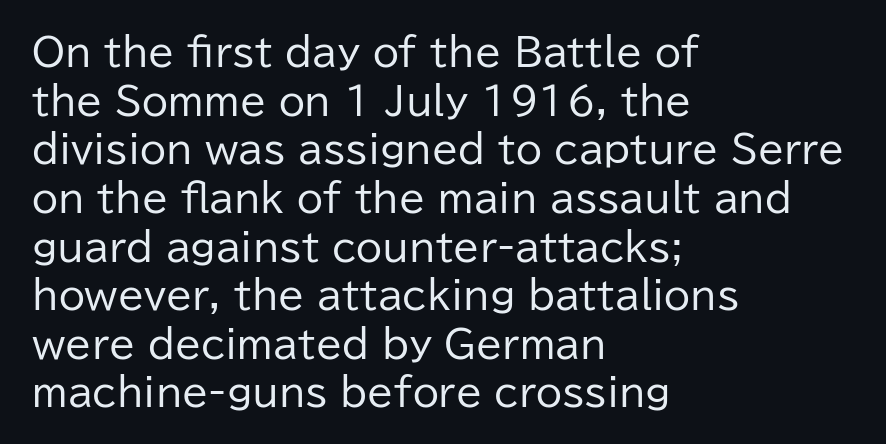
A student would call this left alignment; a typographer would say flush left, rag right. Lines of text with bare space underneath. The font family rendered here belongs to the sans-serif group. Looks like regular typesetting: each glyph gets only the width it needs.
